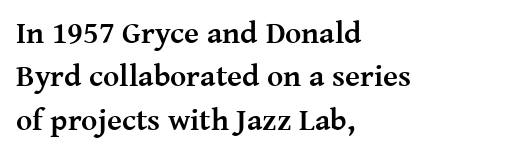
In CSS terms this would be text-align: left. Standard letterfit; no display-style spreading of the glyphs. The passage shown is not underscored anywhere. Successive baselines arrive at the customary interval.
